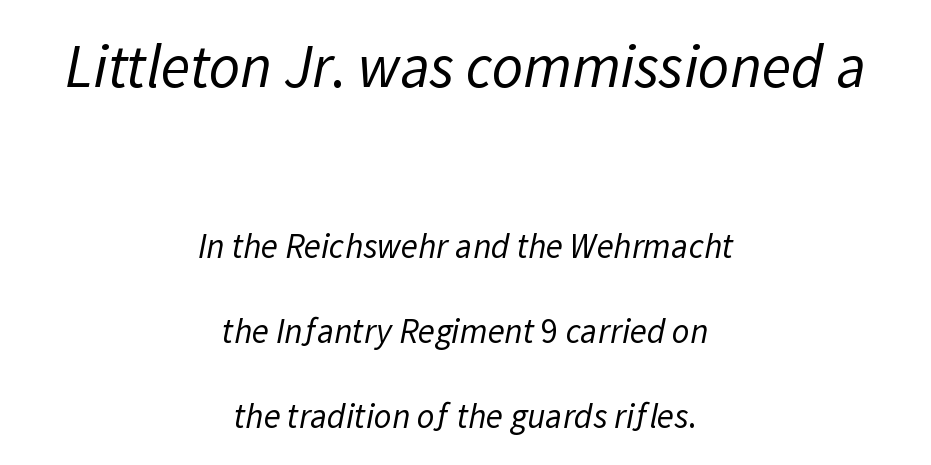
The image shows 61 px regular-weight sans-serif type; set centered, loose line spacing (2.43x), normal letter spacing, not underlined; the first (top) block is 1.74x larger; low stroke contrast and a medium x-height.
